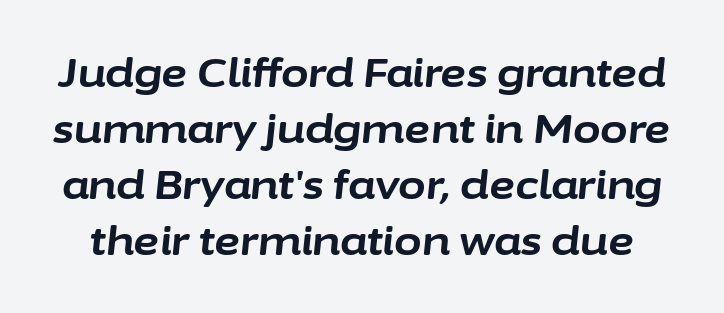
The horizontal fit of the characters is conventional and even. Character widths vary here, with narrow letters taking less room than wide ones. The passage shown leans; its letterforms are oblique. What weight is shown? A full bold with thick strokes.
